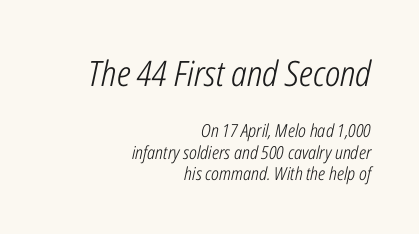
{"italic": "yes", "lean": "right", "slant_degrees": 12, "bold": "no", "weight": "light", "width": "condensed", "stroke_contrast": "low", "x_height": "medium", "monospaced": "no", "underline": "no", "align": "right", "line_spacing_ratio": 1.18, "letter_spacing": "normal", "letter_spacing_em": 0.0, "larger_block": "first", "size_ratio": 1.94, "glyph_px": 35}
